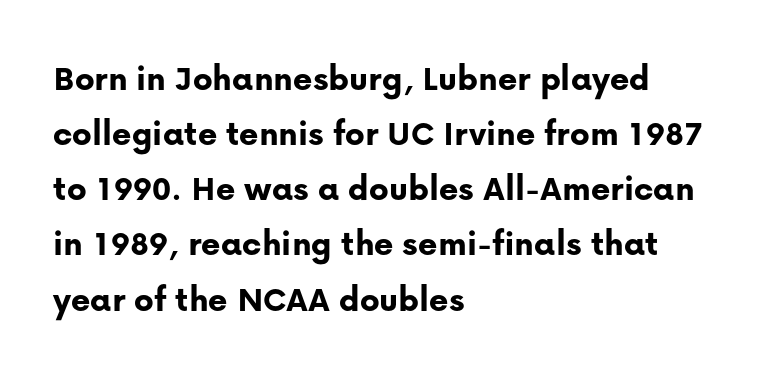
{"serif": "no", "italic": "no", "bold": "yes", "weight": "bold", "width": "normal", "stroke_contrast": "low", "x_height": "medium", "monospaced": "no", "underline": "no", "align": "left", "line_spacing": "normal", "line_spacing_ratio": 1.49, "letter_spacing": "normal", "letter_spacing_em": 0.0, "glyph_px": 37}
